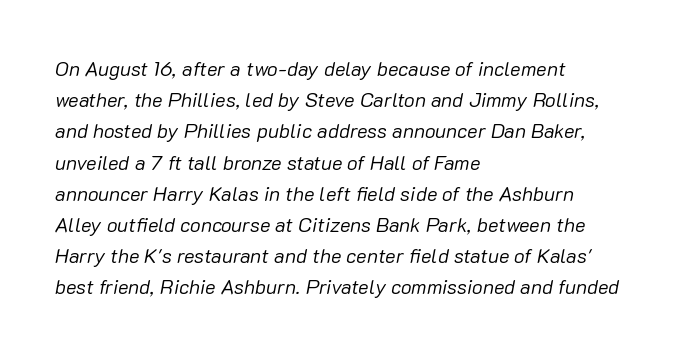
{"italic": "yes", "lean": "right", "slant_degrees": 10, "bold": "no", "underline": "no", "align": "left", "line_spacing": "normal", "line_spacing_ratio": 1.56, "letter_spacing": "normal", "letter_spacing_em": 0.0, "glyph_px": 20}
